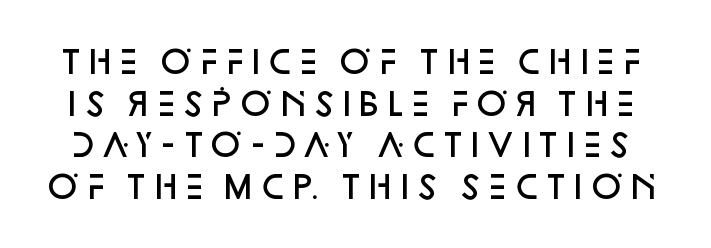
The image shows 31 px semibold sans-serif type, upright; set normal line spacing (1.34x), normal letter spacing, not underlined; low stroke contrast and a large x-height.
